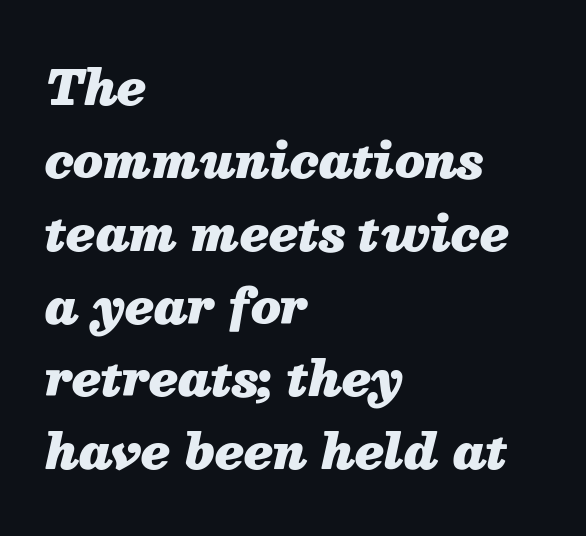
The image shows 47 px heavy type, italic (leaning right); set left-aligned, normal line spacing (1.55x), normal letter spacing, not underlined; medium stroke contrast and a medium x-height.
